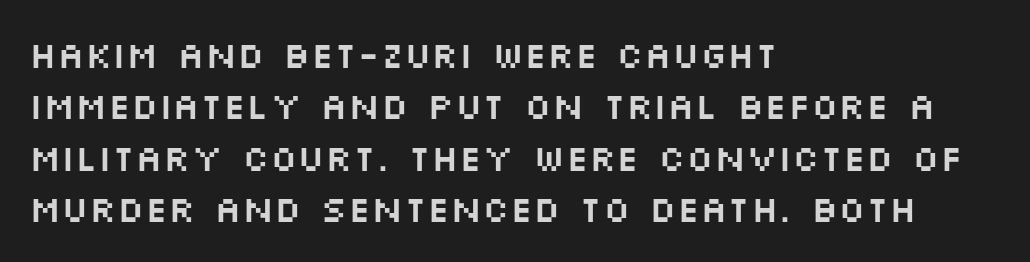
{"serif": "no", "italic": "no", "width": "wide", "stroke_contrast": "medium", "x_height": "large", "monospaced": "no", "underline": "no", "align": "left", "line_spacing": "normal", "line_spacing_ratio": 1.39, "letter_spacing": "normal", "letter_spacing_em": 0.0, "glyph_px": 37}
